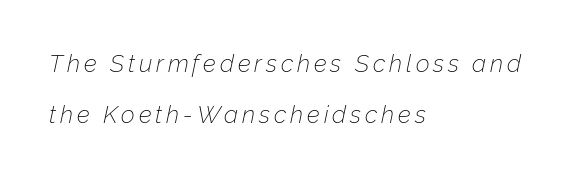
{"italic": "yes", "lean": "right", "slant_degrees": 12, "bold": "no", "underline": "no", "align": "left", "line_spacing": "loose", "line_spacing_ratio": 2.11, "glyph_px": 24}
